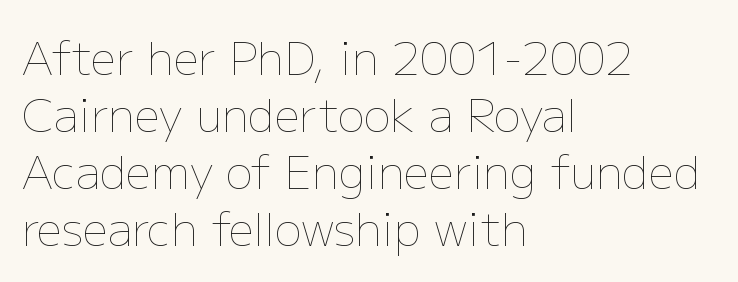
The image shows 45 px thin type, upright; set left-aligned, normal line spacing (1.27x), normal letter spacing, not underlined; low stroke contrast and a medium x-height.
